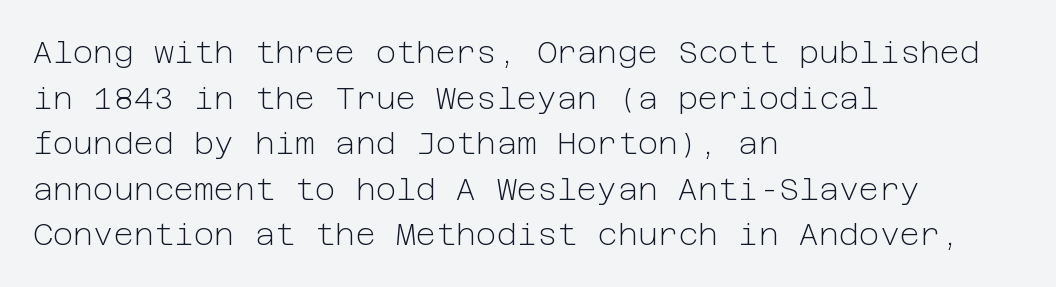
The image shows 31 px light sans-serif type, upright; set left-aligned, normal line spacing (1.47x), normal letter spacing, not underlined; low stroke contrast and a medium x-height.
